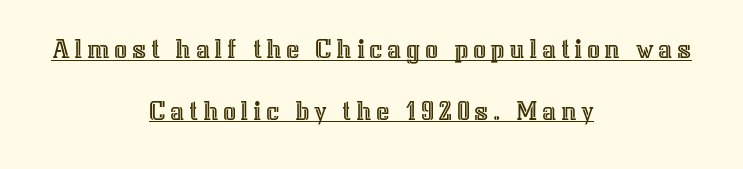
{"italic": "no", "width": "normal", "x_height": "medium", "monospaced": "no", "underline": "yes", "align": "center", "line_spacing": "loose", "line_spacing_ratio": 2.13, "glyph_px": 29}
